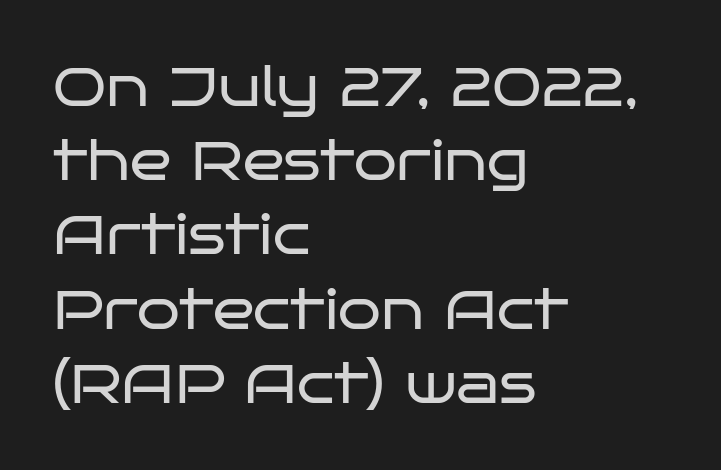
{"serif": "no", "italic": "no", "bold": "no", "weight": "regular", "width": "wide", "stroke_contrast": "low", "x_height": "large", "monospaced": "no", "underline": "no", "align": "left", "line_spacing": "normal", "line_spacing_ratio": 1.35, "letter_spacing": "normal", "letter_spacing_em": 0.0, "glyph_px": 55}
